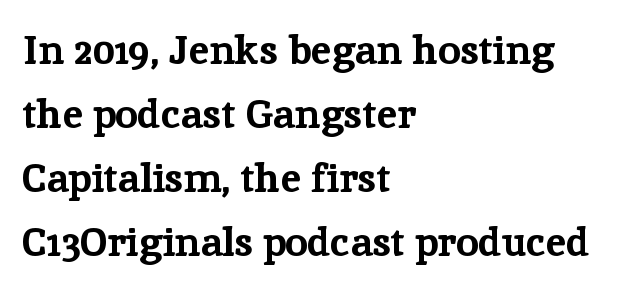
Q: Is the text bold? A: Yes.
Q: Is the text italic (slanted)? A: No, it is upright.
Q: Is the typeface a serif or a sans-serif typeface? A: Serif.
Q: Is the text underlined? A: No.
Q: How is the paragraph aligned? A: Left-aligned.
Q: Is the spacing between letters normal or unusually wide? A: Normal.
Q: Is the spacing between lines tight, normal or loose? A: Normal.
Q: Width (condensed, normal, or wide)? A: Normal.
Q: Stroke contrast? A: Low.
Q: x-height? A: Medium.
Q: Monospaced? A: No.
